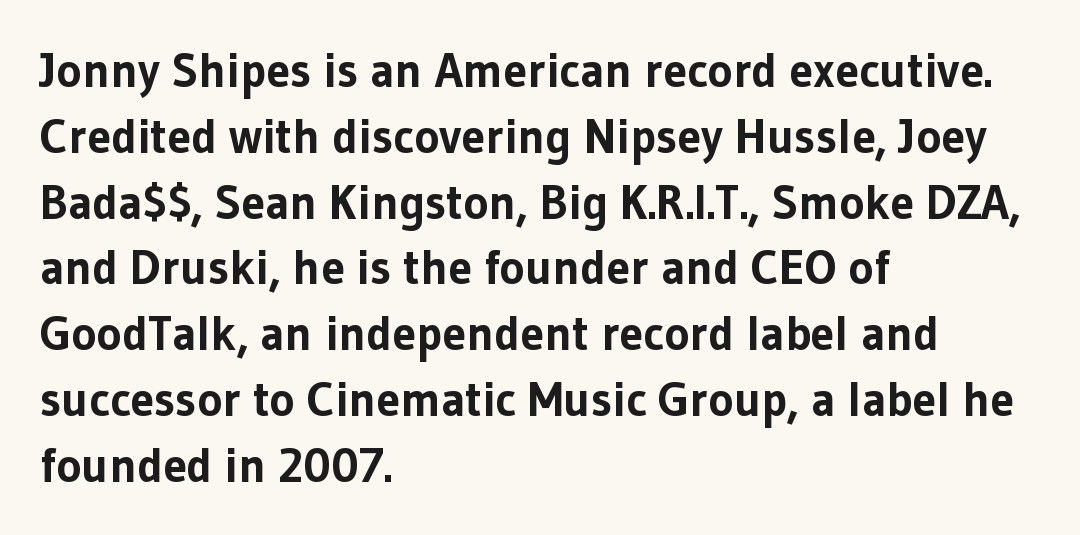
Has an underline been added? It has not. The passage shown is emphatically bold. Interline gaps are of average width in this sample. This sample has the flowing, uneven cadence of proportional lettering. The font's upright variant was chosen for this text.
